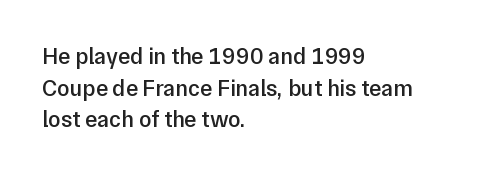
{"italic": "no", "bold": "semi", "underline": "no", "align": "left", "line_spacing": "normal", "line_spacing_ratio": 1.38, "letter_spacing": "normal", "letter_spacing_em": 0.0, "glyph_px": 23}
